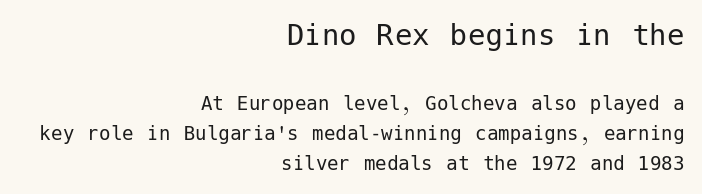
The image shows 35 px regular-weight sans-serif type, upright; set right-aligned, normal line spacing (1.31x), normal letter spacing, not underlined; the first (top) block is 1.52x larger; low stroke contrast and a medium x-height.
